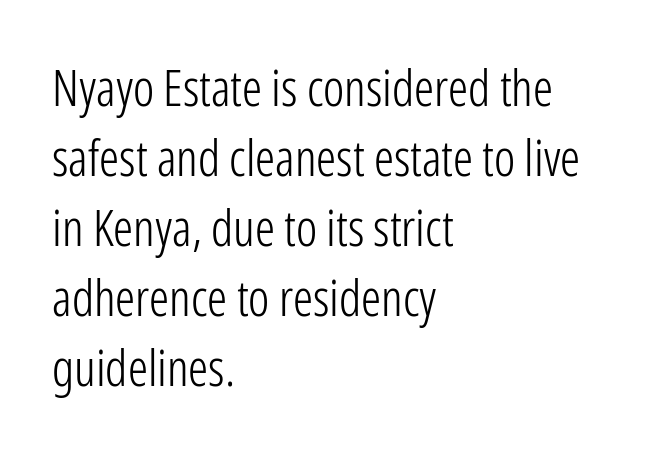
The image shows 50 px light, condensed sans-serif type, upright; set left-aligned, normal line spacing (1.4x), normal letter spacing, not underlined; low stroke contrast and a medium x-height.
